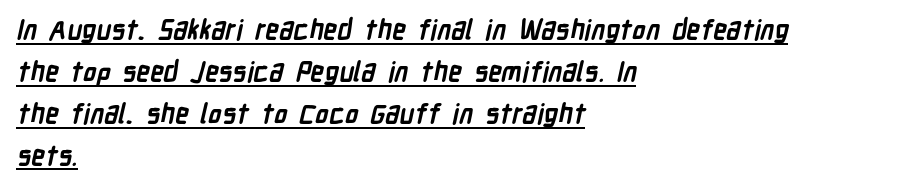
{"bold": "yes", "underline": "yes", "align": "left", "line_spacing": "normal", "line_spacing_ratio": 1.55, "letter_spacing": "normal", "letter_spacing_em": 0.0, "glyph_px": 27}
